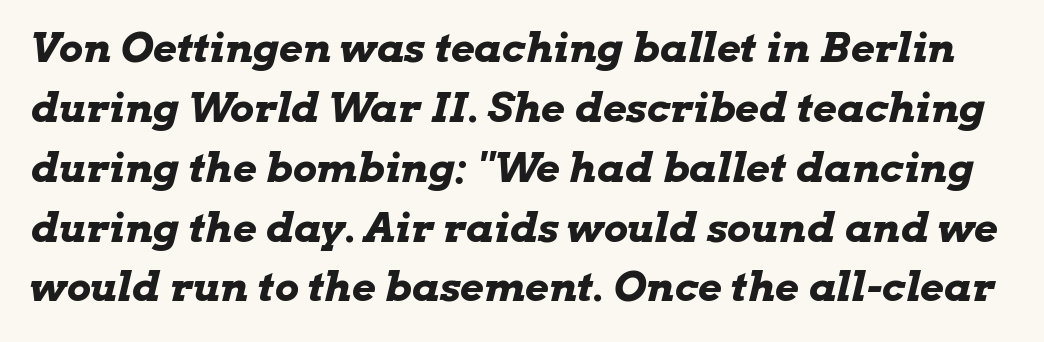
The image shows 41 px bold, wide type, italic (leaning right); set normal line spacing (1.46x), normal letter spacing, not underlined; low stroke contrast and a medium x-height.
